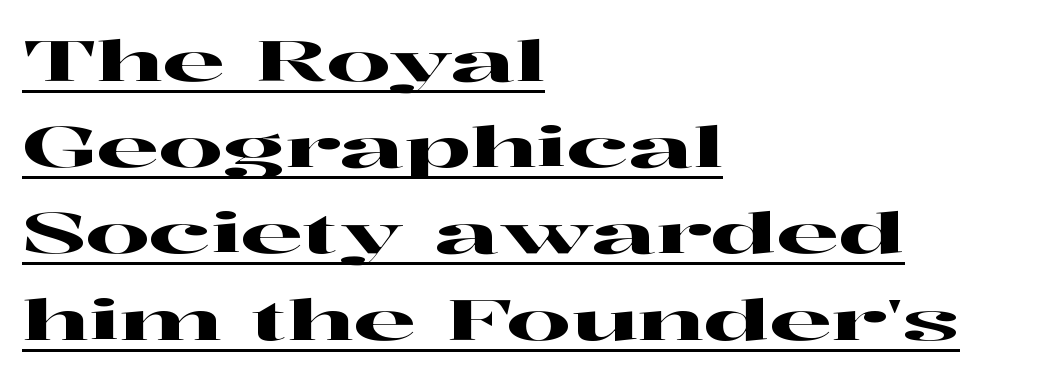
A classic flush-left, rag-right setting is used for this passage. This sample uses plain, unmodified letter spacing. Each letter keeps its own natural width here, so spacing adapts to shape. Decoration check: the copy is underlined. The font family rendered here belongs to the serif group.
